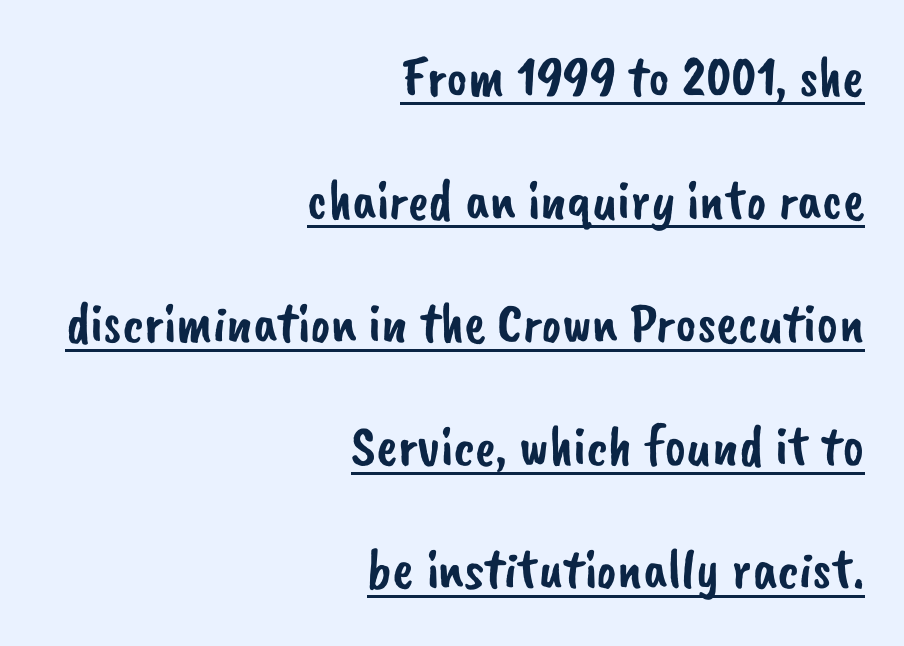
Q: Is the typeface a serif or a sans-serif typeface? A: Sans-serif.
Q: Is the text underlined? A: Yes.
Q: How is the paragraph aligned? A: Right-aligned.
Q: Is the spacing between letters normal or unusually wide? A: Normal.
Q: Is the spacing between lines tight, normal or loose? A: Loose.
Q: Width (condensed, normal, or wide)? A: Normal.
Q: Stroke contrast? A: Low.
Q: x-height? A: Small.
Q: Monospaced? A: No.
